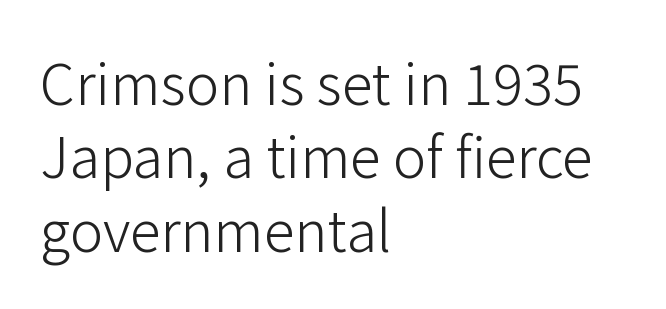
{"serif": "no", "italic": "no", "bold": "no", "weight": "light", "width": "normal", "stroke_contrast": "low", "x_height": "medium", "monospaced": "no", "underline": "no", "align": "left", "line_spacing": "normal", "line_spacing_ratio": 1.31, "letter_spacing": "normal", "letter_spacing_em": 0.0, "glyph_px": 56}
